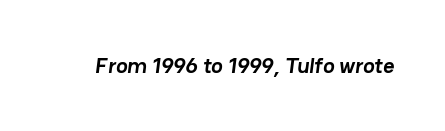
Does extra space separate the letters? No, they use regular spacing. Quick note: underline off. This is heavy type, rendered in bold.
